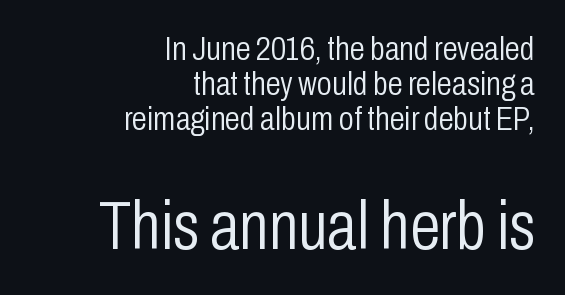
A bare baseline throughout the passage. This sample uses a sans-serif face. The face used here is proportionally spaced, like ordinary book or web type. Typesetter's note — lower block bumped up in size, upper block left smaller. A flush-right, rag-left setting is used for this passage.
